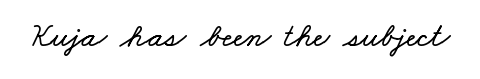
{"width": "wide", "stroke_contrast": "low", "x_height": "small", "monospaced": "no", "underline": "no", "letter_spacing": "normal", "letter_spacing_em": 0.0, "glyph_px": 34}
